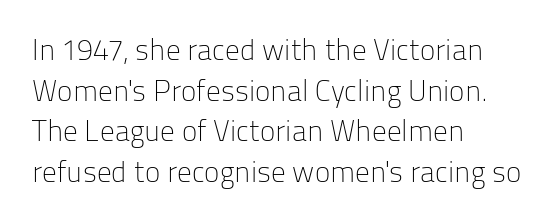
Q: Is the text bold? A: No.
Q: Is the text italic (slanted)? A: No, it is upright.
Q: Is the typeface a serif or a sans-serif typeface? A: Sans-serif.
Q: Is the text underlined? A: No.
Q: How is the paragraph aligned? A: Left-aligned.
Q: Is the spacing between letters normal or unusually wide? A: Normal.
Q: Is the spacing between lines tight, normal or loose? A: Normal.
Q: Width (condensed, normal, or wide)? A: Normal.
Q: Stroke contrast? A: Low.
Q: x-height? A: Medium.
Q: Monospaced? A: No.
